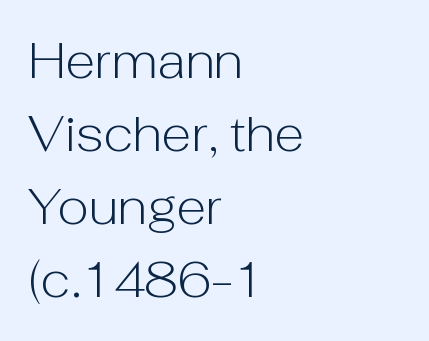
Q: Is the text bold? A: No.
Q: Is the text italic (slanted)? A: No, it is upright.
Q: Is the typeface a serif or a sans-serif typeface? A: Sans-serif.
Q: Is the text underlined? A: No.
Q: How is the paragraph aligned? A: Left-aligned.
Q: Is the spacing between letters normal or unusually wide? A: Normal.
Q: Is the spacing between lines tight, normal or loose? A: Normal.
Q: Width (condensed, normal, or wide)? A: Normal.
Q: Stroke contrast? A: Low.
Q: x-height? A: Medium.
Q: Monospaced? A: No.
